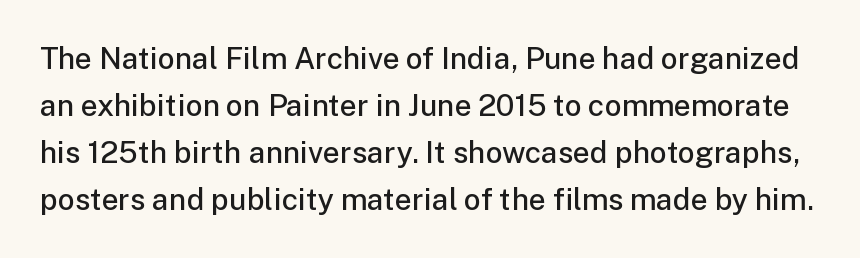
Q: Is the text bold? A: Semi-bold.
Q: Is the text italic (slanted)? A: No, it is upright.
Q: Is the typeface a serif or a sans-serif typeface? A: Sans-serif.
Q: Is the text underlined? A: No.
Q: Is the spacing between letters normal or unusually wide? A: Normal.
Q: Is the spacing between lines tight, normal or loose? A: Normal.
Q: Width (condensed, normal, or wide)? A: Normal.
Q: Stroke contrast? A: Low.
Q: x-height? A: Medium.
Q: Monospaced? A: No.
